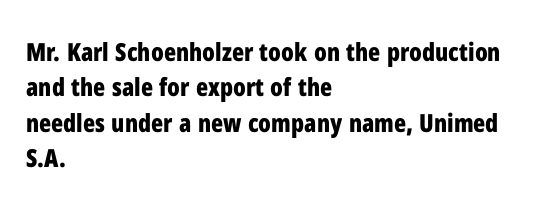
Q: Is the text bold? A: Yes.
Q: Is the text italic (slanted)? A: No, it is upright.
Q: Is the text underlined? A: No.
Q: How is the paragraph aligned? A: Left-aligned.
Q: Is the spacing between letters normal or unusually wide? A: Normal.
Q: Is the spacing between lines tight, normal or loose? A: Normal.
